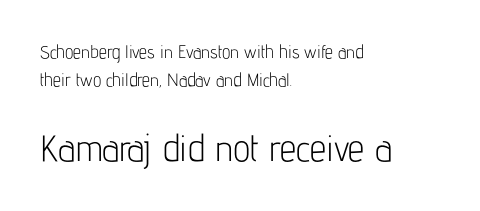
Q: Is the text bold? A: No.
Q: Is the text italic (slanted)? A: No, it is upright.
Q: Is the typeface a serif or a sans-serif typeface? A: Sans-serif.
Q: Is the text underlined? A: No.
Q: How is the paragraph aligned? A: Left-aligned.
Q: Is the spacing between letters normal or unusually wide? A: Normal.
Q: Is the spacing between lines tight, normal or loose? A: Normal.
Q: Which block of text is set in a larger size, the first (top) or the second (bottom)? A: The second (bottom) one.
Q: Width (condensed, normal, or wide)? A: Condensed.
Q: Stroke contrast? A: Low.
Q: x-height? A: Medium.
Q: Monospaced? A: No.
